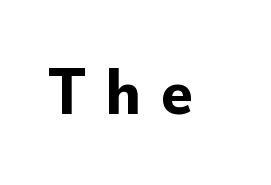
Q: Is the text bold? A: Yes.
Q: Is the text italic (slanted)? A: No, it is upright.
Q: Is the typeface a serif or a sans-serif typeface? A: Sans-serif.
Q: Is the text underlined? A: No.
Q: Is the spacing between letters normal or unusually wide? A: Unusually wide.
Q: Width (condensed, normal, or wide)? A: Normal.
Q: Stroke contrast? A: Low.
Q: x-height? A: Small.
Q: Monospaced? A: No.
